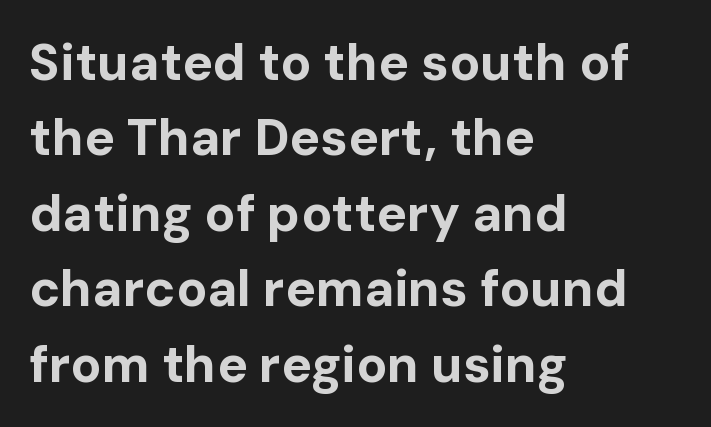
{"serif": "no", "italic": "no", "bold": "yes", "weight": "bold", "width": "normal", "stroke_contrast": "low", "x_height": "medium", "monospaced": "no", "underline": "no", "align": "left", "line_spacing": "normal", "line_spacing_ratio": 1.48, "letter_spacing": "normal", "letter_spacing_em": 0.0, "glyph_px": 51}
